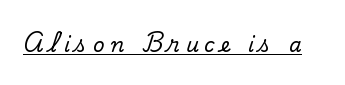
The image shows 20 px text type; set unusually wide letter spacing (+0.3 em), underlined.
